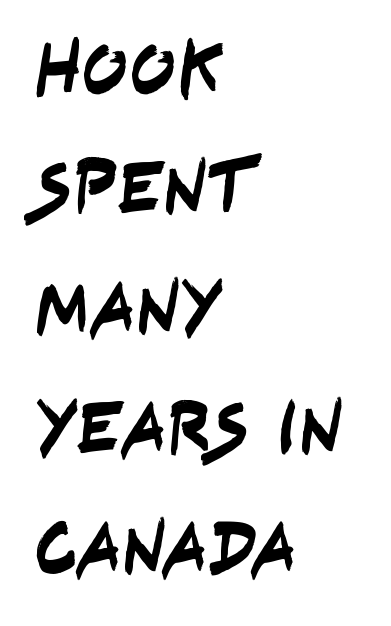
Q: Is the typeface a serif or a sans-serif typeface? A: Sans-serif.
Q: Is the text underlined? A: No.
Q: How is the paragraph aligned? A: Left-aligned.
Q: Is the spacing between letters normal or unusually wide? A: Normal.
Q: Is the spacing between lines tight, normal or loose? A: Normal.
Q: Width (condensed, normal, or wide)? A: Condensed.
Q: Stroke contrast? A: Low.
Q: x-height? A: Large.
Q: Monospaced? A: No.
